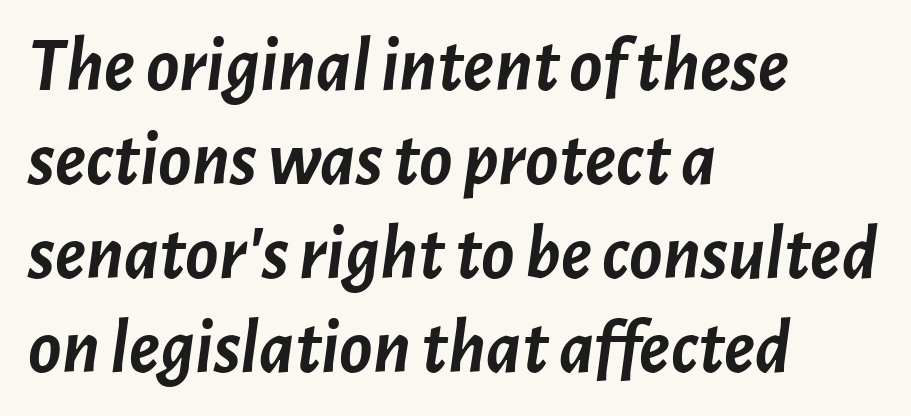
The image shows 77 px semibold type, italic (leaning right); set left-aligned, line spacing 1.22x, normal letter spacing, not underlined; low stroke contrast and a medium x-height.
